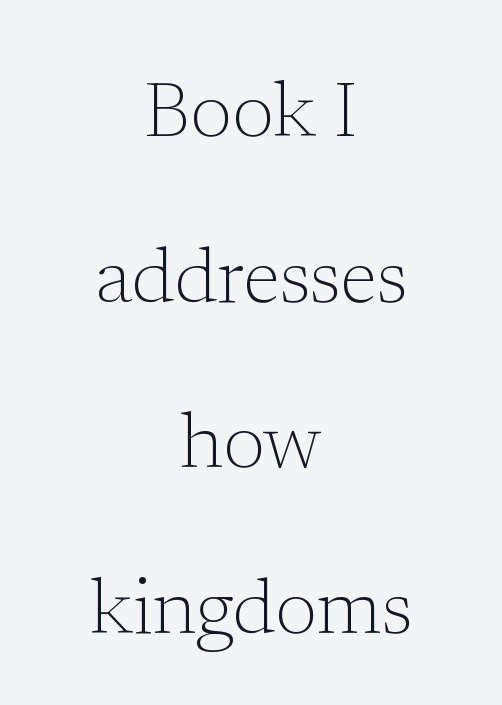
The image shows 77 px light serif type, upright; set centered, loose line spacing (2.15x), normal letter spacing, not underlined; low stroke contrast and a medium x-height.
